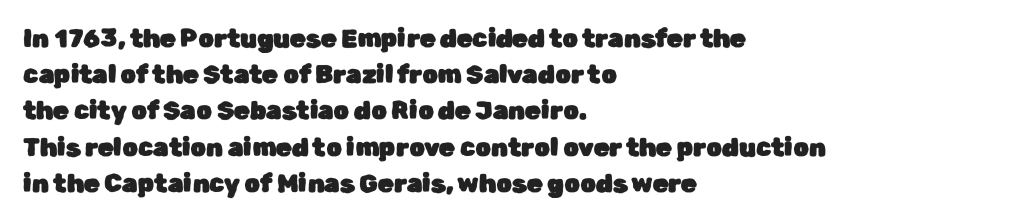
{"italic": "no", "underline": "no", "align": "left", "line_spacing": "normal", "line_spacing_ratio": 1.45, "letter_spacing": "normal", "letter_spacing_em": 0.0, "glyph_px": 25}
